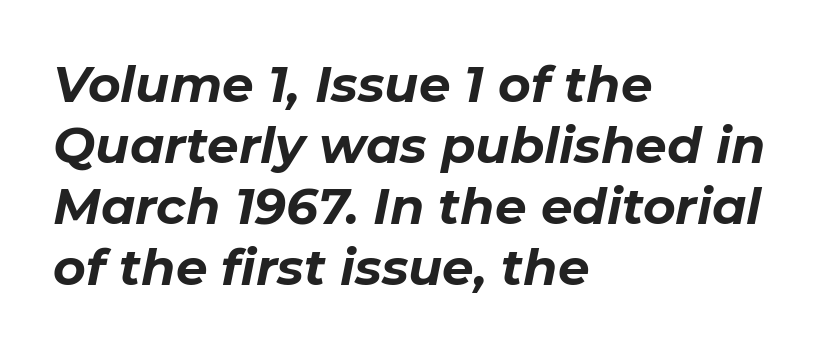
The strip under each line holds only bare page. Glyph-to-glyph distance matches everyday printed text. Bold? Absolutely — the strokes are thick and heavy. A classic flush-left, rag-right setting is used for this passage. The passage shown is typed in a proportional face where columns would drift.
